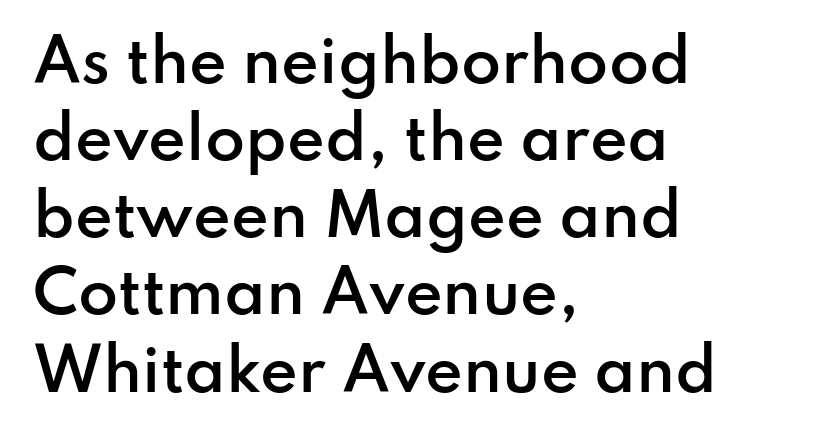
The image shows 58 px semibold sans-serif type, upright; set left-aligned, normal line spacing (1.33x), normal letter spacing, not underlined; low stroke contrast and a small x-height.
